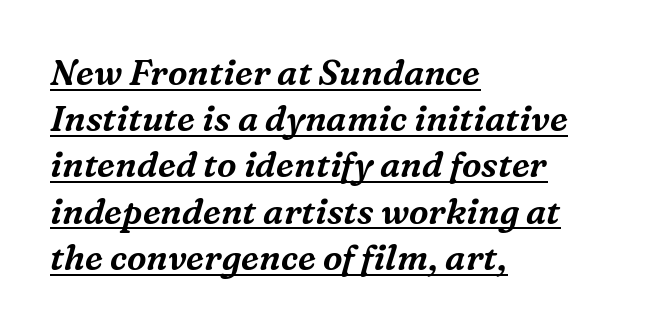
Varying glyph widths throughout — classic text-font behaviour. The rag falls on the right side of this text block. Quick note: interline space is typical. Compared with typical body copy, the letter spacing here is the same. Italic: yes, the glyphs are oblique.
